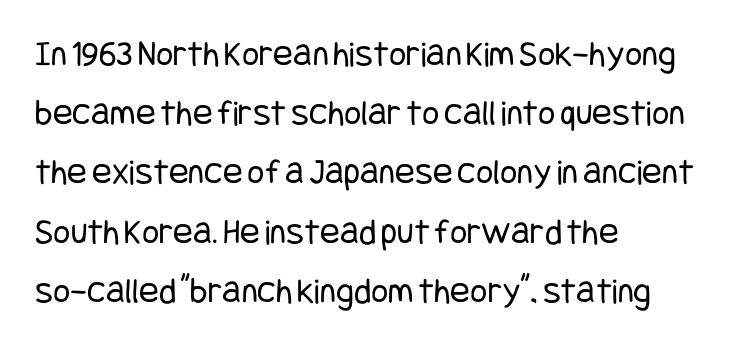
Q: Is the text bold? A: No.
Q: Is the text italic (slanted)? A: No, it is upright.
Q: Is the typeface a serif or a sans-serif typeface? A: Sans-serif.
Q: Is the text underlined? A: No.
Q: How is the paragraph aligned? A: Left-aligned.
Q: Is the spacing between letters normal or unusually wide? A: Normal.
Q: Is the spacing between lines tight, normal or loose? A: Normal.
Q: Width (condensed, normal, or wide)? A: Condensed.
Q: Stroke contrast? A: Low.
Q: x-height? A: Large.
